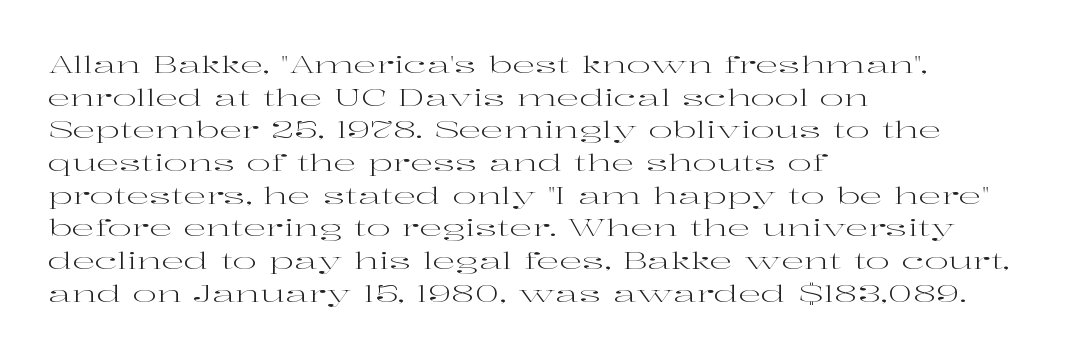
Characters follow at the spacing the type designer built in. The letterforms sit at book weight or below. Rendered with straight, roman letterforms. The rows are spaced the way most documents space them. The strip under each line holds only bare page.
